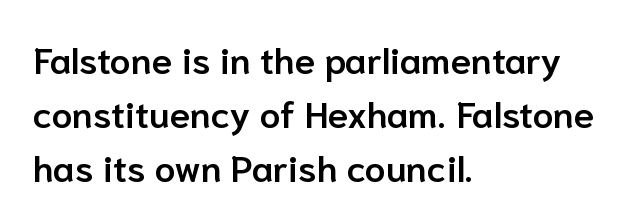
{"serif": "no", "italic": "no", "bold": "semi", "weight": "semibold", "width": "normal", "stroke_contrast": "low", "x_height": "medium", "monospaced": "no", "underline": "no", "align": "left", "line_spacing": "normal", "line_spacing_ratio": 1.46, "letter_spacing": "normal", "letter_spacing_em": 0.0, "glyph_px": 37}
